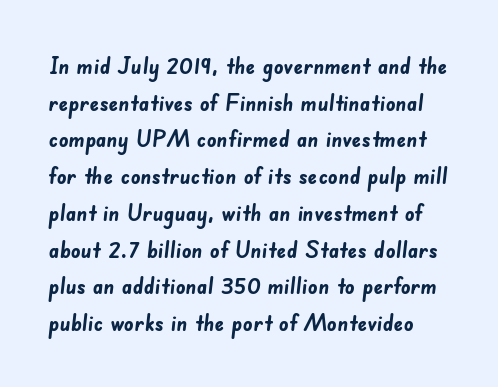
{"bold": "yes", "underline": "no", "line_spacing": "normal", "line_spacing_ratio": 1.53, "letter_spacing": "normal", "letter_spacing_em": 0.0, "glyph_px": 24}
